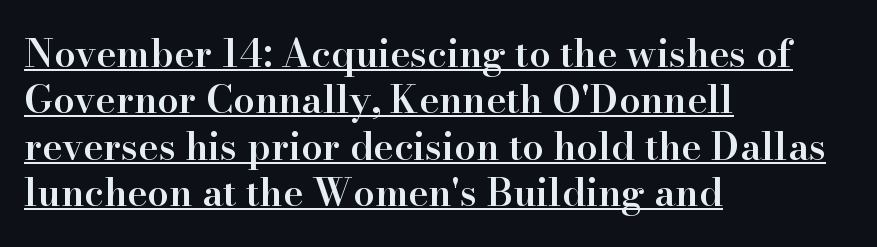
The paragraph shown leans on its left margin. The letters carry serifs — small finishing strokes at the ends of their stems. These lines are rendered in a variable-pitch font. Here the glyphs are tracked normally, forming tight word shapes.
